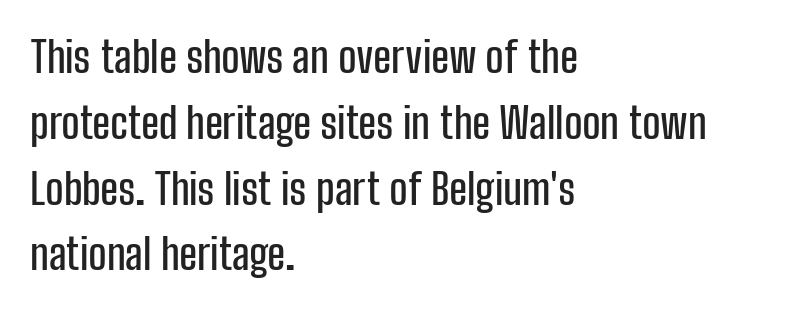
{"serif": "no", "italic": "no", "width": "condensed", "stroke_contrast": "low", "x_height": "medium", "monospaced": "no", "underline": "no", "align": "left", "line_spacing": "normal", "line_spacing_ratio": 1.53, "letter_spacing": "normal", "letter_spacing_em": 0.0, "glyph_px": 43}
